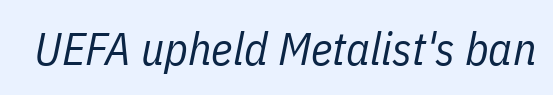
These lines were composed using italics. Check under the words: just untouched page. The typeface has the unassuming heft of standard copy or less. Is the letter spacing exaggerated? No — it looks like the ordinary default. The face used here is proportionally spaced, like ordinary book or web type.
